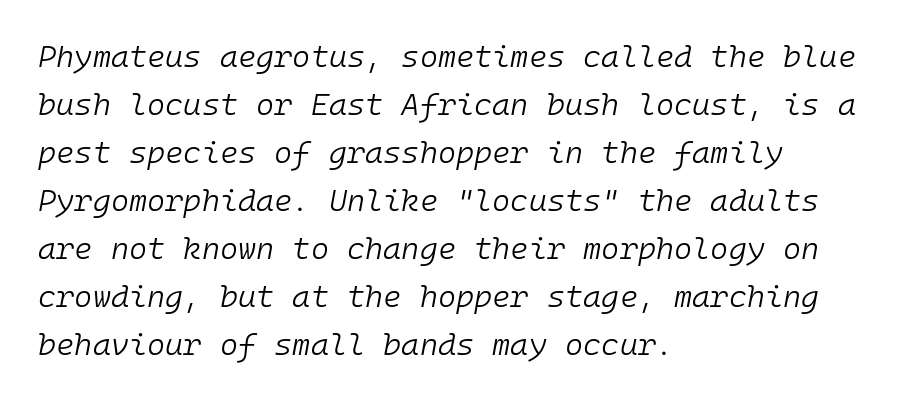
{"italic": "yes", "lean": "right", "slant_degrees": 10, "bold": "no", "weight": "light", "width": "normal", "stroke_contrast": "low", "x_height": "medium", "monospaced": "yes", "underline": "no", "align": "left", "line_spacing": "normal", "line_spacing_ratio": 1.55, "letter_spacing": "normal", "letter_spacing_em": 0.0, "glyph_px": 31}
